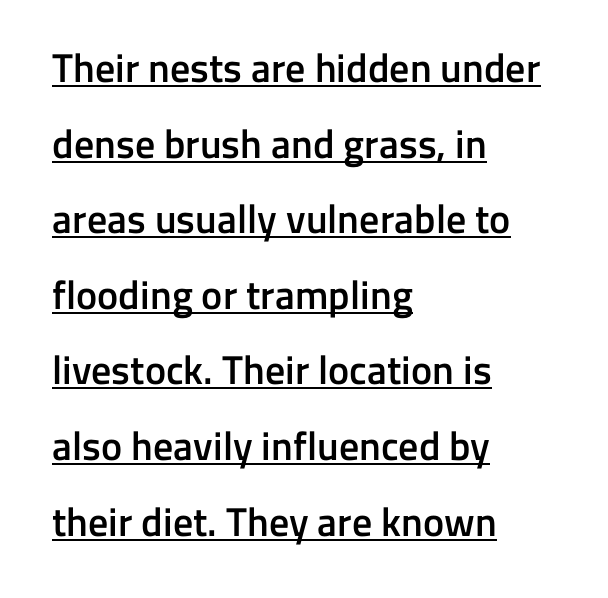
Q: Is the text bold? A: Semi-bold.
Q: Is the text italic (slanted)? A: No, it is upright.
Q: Is the typeface a serif or a sans-serif typeface? A: Sans-serif.
Q: Is the text underlined? A: Yes.
Q: How is the paragraph aligned? A: Left-aligned.
Q: Is the spacing between letters normal or unusually wide? A: Normal.
Q: Width (condensed, normal, or wide)? A: Normal.
Q: Stroke contrast? A: Low.
Q: x-height? A: Medium.
Q: Monospaced? A: No.
